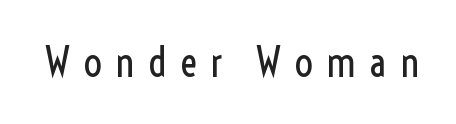
Q: Is the text bold? A: No.
Q: Is the text italic (slanted)? A: No, it is upright.
Q: Is the typeface a serif or a sans-serif typeface? A: Sans-serif.
Q: Is the text underlined? A: No.
Q: Is the spacing between letters normal or unusually wide? A: Unusually wide.
Q: Width (condensed, normal, or wide)? A: Condensed.
Q: x-height? A: Medium.
Q: Monospaced? A: No.
